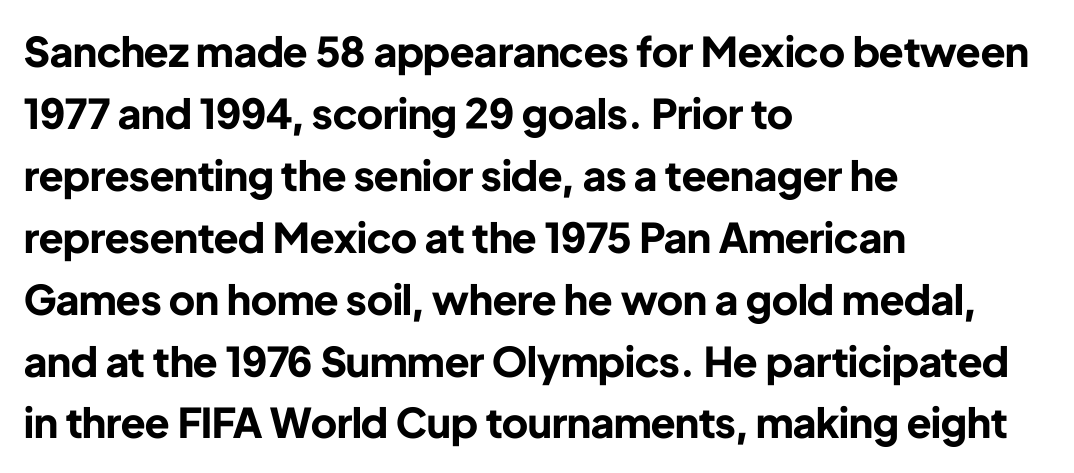
Is the type bold? Yes — the strokes are clearly thick and heavy. Inter-character spacing is left at the font's built-in metrics. What's the leading like? Ordinary, nothing unusual. Short and long lines alike share a common starting point at left. The face used here is proportionally spaced, like ordinary book or web type.
